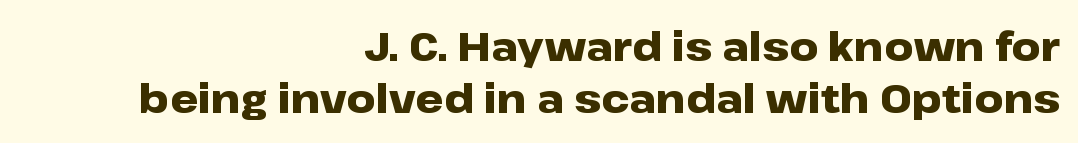
In terms of letterform style, serifs are entirely absent. The typesetting leans heavy: a genuine bold. Ordinary non-slanted type is in use. The passage is arranged like a letterhead date or caption credit — flush right. Honestly, there is no underline to notice here at all.
